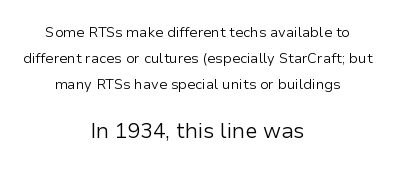
Italic: no, the glyphs are upright roman. Teacher's note: observe the equal gaps on both sides — that is centered alignment. In terms of letterspacing, this is plain default setting. The composition opens small and finishes big. Anything drawn beneath the words? Only blank space.
